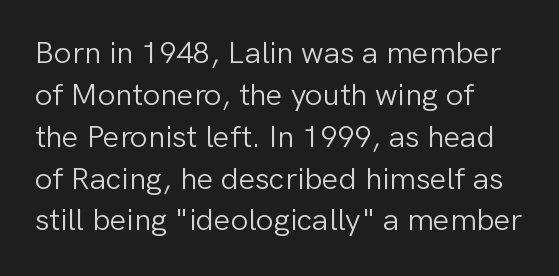
Q: Is the text bold? A: No.
Q: Is the text italic (slanted)? A: No, it is upright.
Q: Is the typeface a serif or a sans-serif typeface? A: Sans-serif.
Q: Is the text underlined? A: No.
Q: How is the paragraph aligned? A: Left-aligned.
Q: Is the spacing between letters normal or unusually wide? A: Normal.
Q: Is the spacing between lines tight, normal or loose? A: Normal.
Q: Width (condensed, normal, or wide)? A: Normal.
Q: Stroke contrast? A: Low.
Q: x-height? A: Medium.
Q: Monospaced? A: No.
